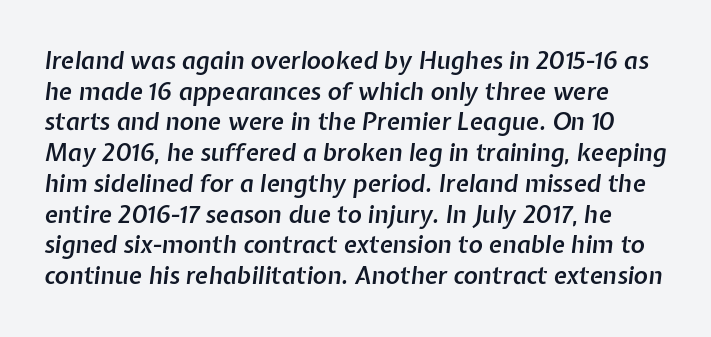
Is the letter spacing exaggerated? No — it looks like the ordinary default. How would I describe the line gaps? Plain and ordinary. A bit beefed up — I'd call it semibold rather than bold. Bare-footed words on every line. Italic: yes, the glyphs are oblique.
